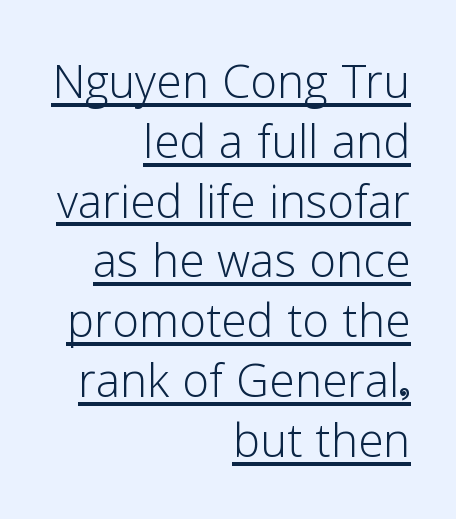
Summary of weight: not heavy and not bold. Honestly, the letter spacing is just normal — you wouldn't notice it. You could barely slide anything between these rows. Nope, no serifs anywhere on these letters. Teacher's note: observe the even right margin — that is flush-right alignment. Do the characters align in a grid? No, the font is proportional.
